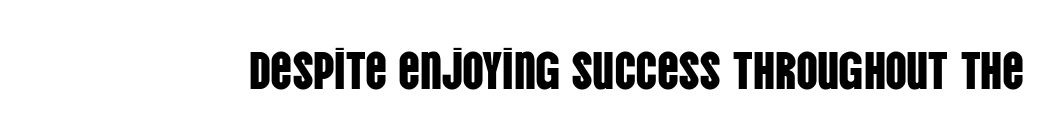
The image shows 54 px condensed sans-serif type, upright; set normal letter spacing, not underlined; low stroke contrast and a large x-height.
